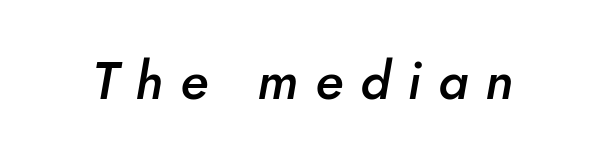
The image shows 53 px semibold type, italic (leaning right); set unusually wide letter spacing (+0.32 em), not underlined; low stroke contrast and a small x-height.
